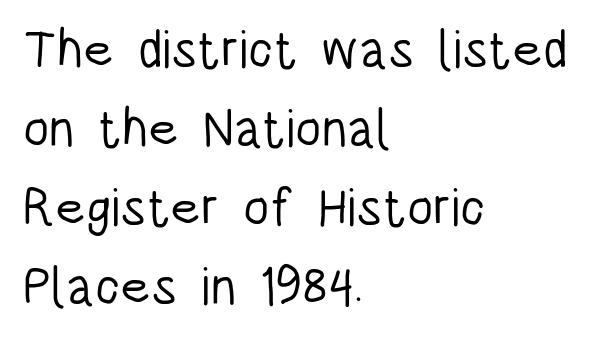
The image shows 53 px light, condensed sans-serif type, upright; set left-aligned, normal line spacing (1.49x), normal letter spacing, not underlined; low stroke contrast and a large x-height.
